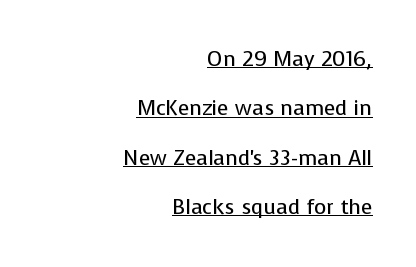
Caption: face not bold, strokes unweighted. This sample uses plain, unmodified letter spacing. Tall strokes in this sample are plumb rather than angled. These lines stand farther apart than default settings would place them.
